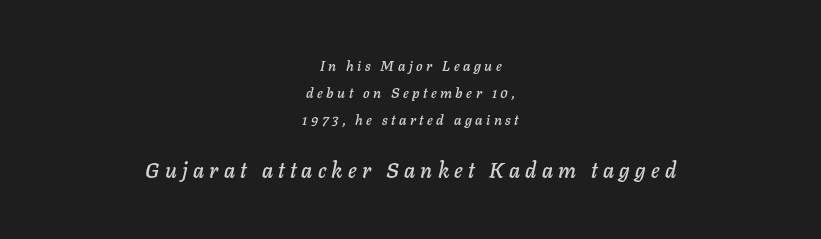
In terms of leading, this rendering errs on the spacious side. Top chunk: small. Bottom chunk: large. Underlining? Definitely not there. The letters are slanted; this is an italic face. Students, note that the glyphs here are deliberately spaced far apart.
